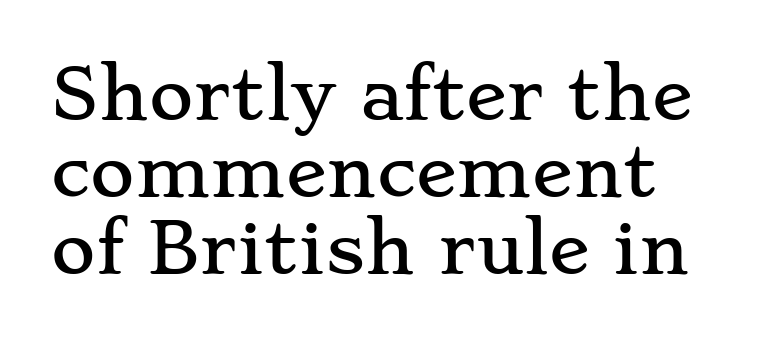
The type family on display is of the serif kind. Glance below the letters and you will spot only blank space. The passage shown stacks its lines with hardly any gap. Is this a fixed-width face? No — the glyphs have proportional, varying widths. You can tell it's not italic because the verticals are truly vertical. Spacing between characters is what you'd get straight out of the box.
